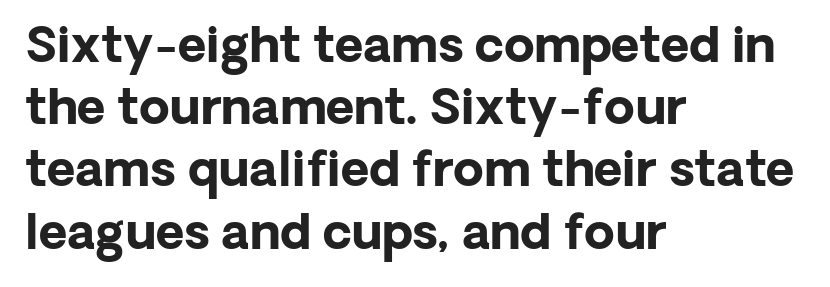
The image shows 49 px bold sans-serif type, upright; set left-aligned, normal line spacing (1.27x), normal letter spacing, not underlined; low stroke contrast and a medium x-height.
